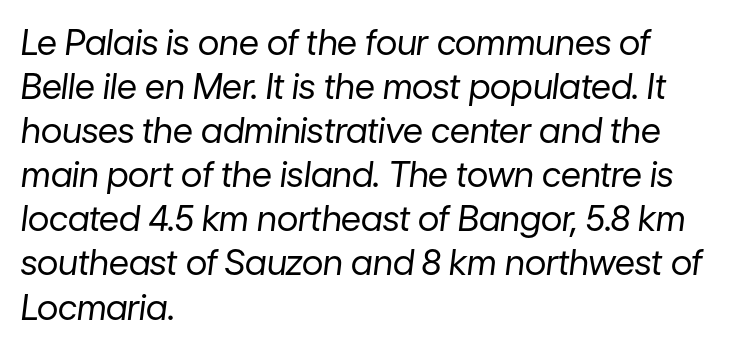
Q: Is the text bold? A: No.
Q: Is the text italic (slanted)? A: Yes, it leans right by about 7 degrees.
Q: Is the text underlined? A: No.
Q: How is the paragraph aligned? A: Left-aligned.
Q: Is the spacing between letters normal or unusually wide? A: Normal.
Q: Is the spacing between lines tight, normal or loose? A: Normal.
Q: Width (condensed, normal, or wide)? A: Normal.
Q: Stroke contrast? A: Low.
Q: x-height? A: Medium.
Q: Monospaced? A: No.
